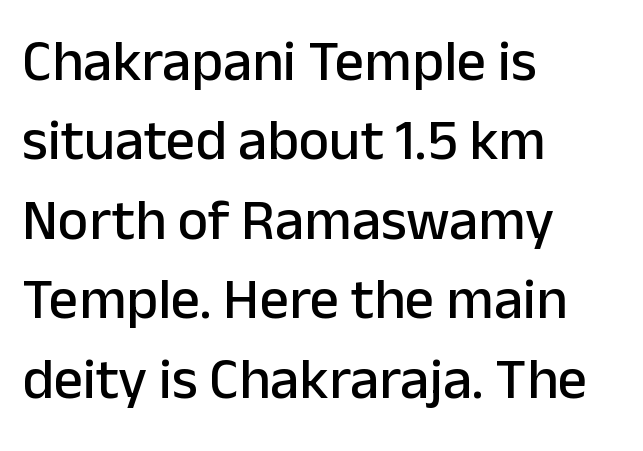
Note the varied advance widths — an 'i' is clearly narrower than an 'm'. The characters display no serif detailing; their extremities are plain. The space beneath each line is pristine and unruled. Evenly set lines give the paragraph a standard silhouette. The setting favours the left margin, as ordinary paragraphs usually do. Italic: no, the glyphs are upright roman.
